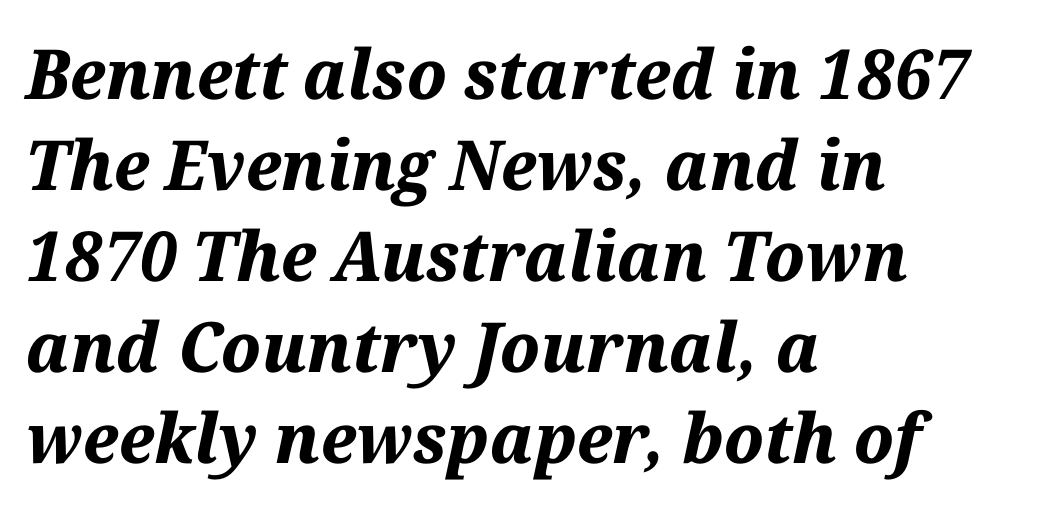
{"italic": "yes", "lean": "right", "slant_degrees": 12, "bold": "yes", "weight": "bold", "width": "normal", "stroke_contrast": "medium", "x_height": "medium", "monospaced": "no", "underline": "no", "align": "left", "line_spacing": "normal", "line_spacing_ratio": 1.32, "letter_spacing": "normal", "letter_spacing_em": 0.0, "glyph_px": 69}
